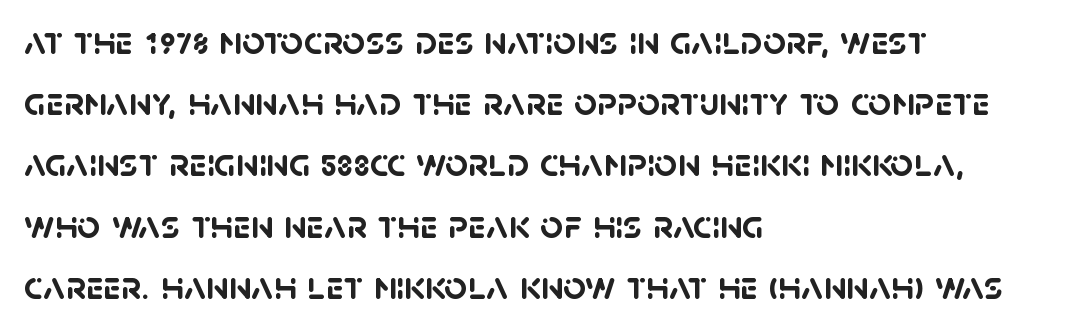
Q: Is the text bold? A: Yes.
Q: Is the typeface a serif or a sans-serif typeface? A: Sans-serif.
Q: Is the text underlined? A: No.
Q: How is the paragraph aligned? A: Left-aligned.
Q: Is the spacing between letters normal or unusually wide? A: Normal.
Q: Is the spacing between lines tight, normal or loose? A: Normal.
Q: Width (condensed, normal, or wide)? A: Normal.
Q: Stroke contrast? A: Low.
Q: x-height? A: Large.
Q: Monospaced? A: No.
